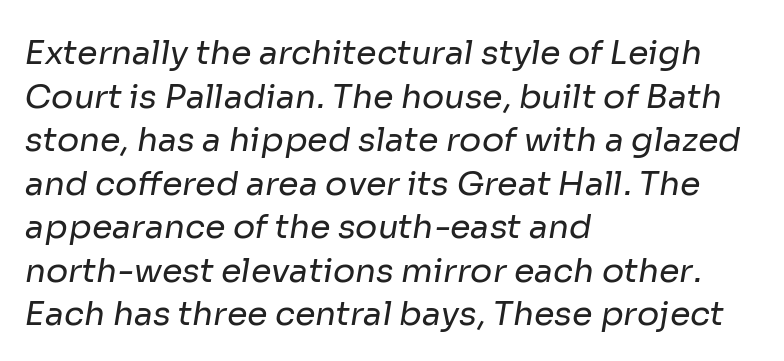
{"serif": "no", "bold": "no", "weight": "regular", "width": "normal", "stroke_contrast": "low", "x_height": "medium", "monospaced": "no", "underline": "no", "align": "left", "line_spacing": "normal", "line_spacing_ratio": 1.32, "letter_spacing": "normal", "letter_spacing_em": 0.0, "glyph_px": 33}
